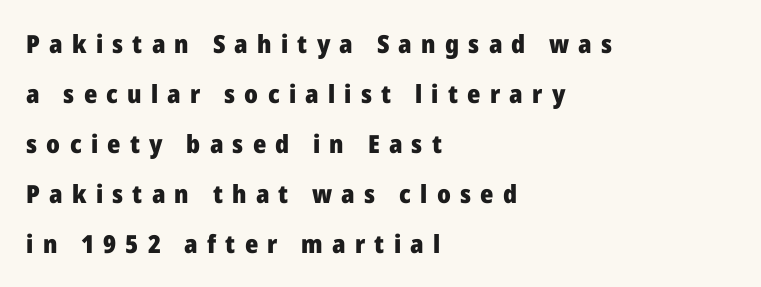
Q: Is the text bold? A: Yes.
Q: Is the text italic (slanted)? A: No, it is upright.
Q: Is the text underlined? A: No.
Q: How is the paragraph aligned? A: Left-aligned.
Q: Is the spacing between letters normal or unusually wide? A: Unusually wide.
Q: Is the spacing between lines tight, normal or loose? A: Loose.
